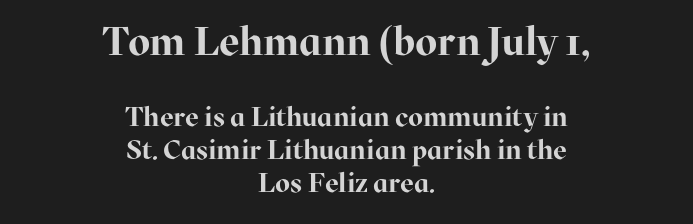
The rag falls on both sides of this text block equally. This sample uses an upright cut, with every glyph sitting square on the baseline. The string is rendered with underlining switched off. The text was rendered using a seriffed face with decorative stroke endings. Looks like regular typesetting: each glyph gets only the width it needs. Block one is the big one; block two sits smaller underneath.
